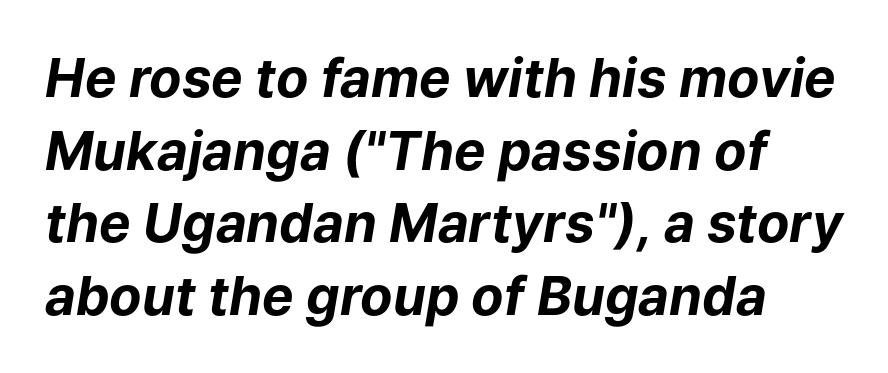
The image shows 53 px bold type, italic (leaning right); set normal line spacing (1.37x), normal letter spacing, not underlined; low stroke contrast and a medium x-height.
